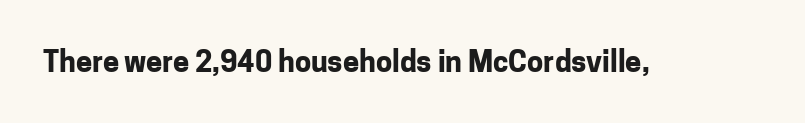
Every stem runs plumb, perpendicular to the baseline. The letters carry no serifs — their stems end cleanly without finishing strokes. The rendering uses natural spacing where letterforms have individual widths. Typographic density is high because the face is bold. Characters follow at the spacing the type designer built in. Any mark beneath the type? The region is blank.
